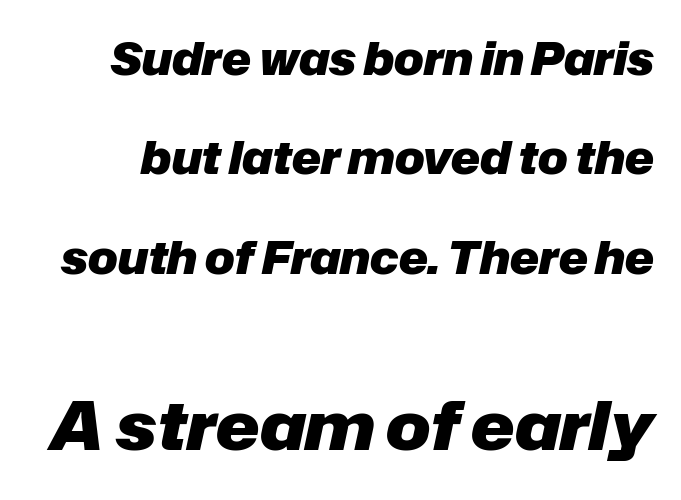
The image shows 66 px heavy type, italic (leaning right); set loose line spacing (2.26x), normal letter spacing, not underlined; the second (bottom) block is 1.5x larger; low stroke contrast and a medium x-height.
